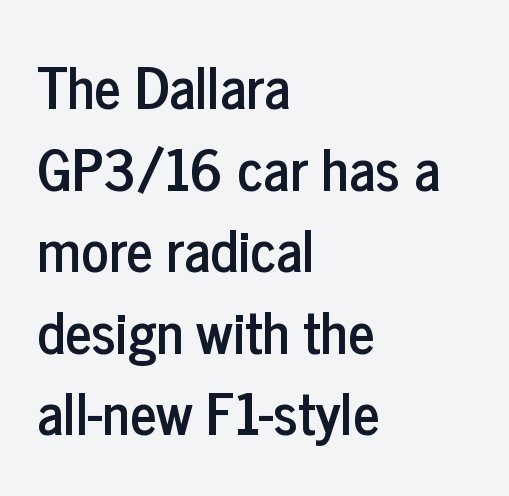
The image shows 57 px condensed sans-serif type, upright; set left-aligned, normal line spacing (1.43x), normal letter spacing, not underlined; low stroke contrast and a medium x-height.
